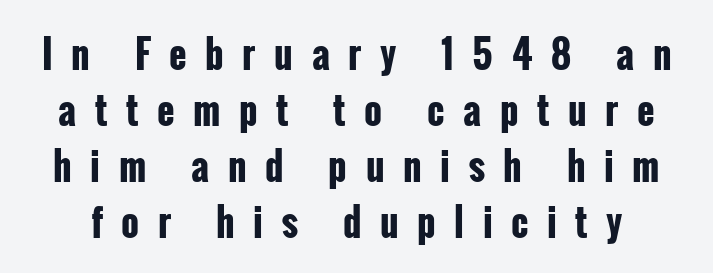
Serif or sans? Sans — the stroke terminals are bare. Italic: no, the glyphs are upright roman. Has an underline been added? It has not. In terms of letterspacing, this is a distinctly airy, spread setting. How would I describe the line gaps? Plain and ordinary.
